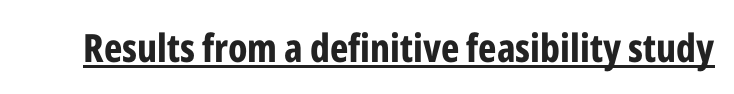
The image shows 39 px bold, condensed sans-serif type, upright; set normal letter spacing, underlined; low stroke contrast and a medium x-height.
